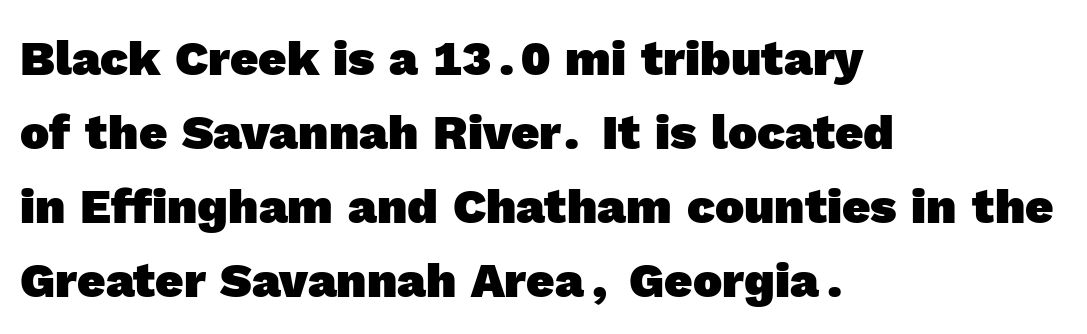
{"serif": "no", "bold": "yes", "weight": "heavy", "width": "normal", "x_height": "medium", "monospaced": "no", "underline": "no", "align": "left", "line_spacing": "normal", "line_spacing_ratio": 1.51, "letter_spacing": "normal", "letter_spacing_em": 0.0, "glyph_px": 49}
